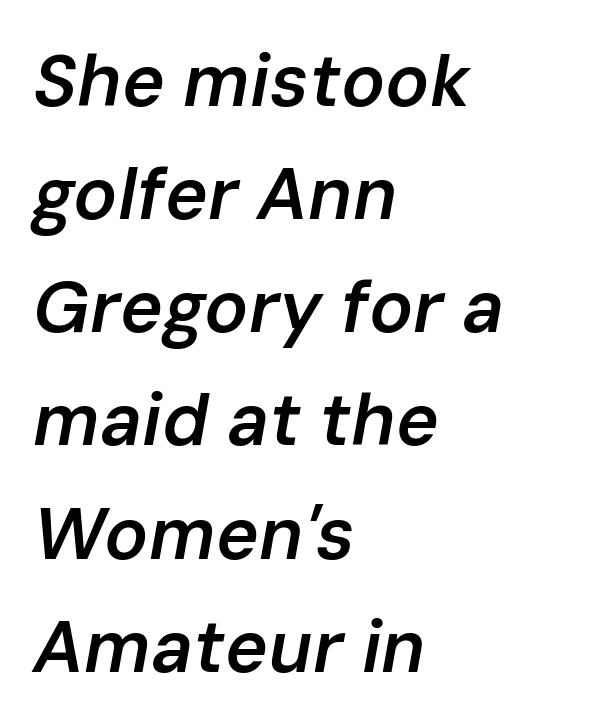
The passage shown is typed in a proportional face where columns would drift. Slightly chunky letters — semibold, I'd say, not full bold. Compared with ordinary roman type, these characters are visibly tilted. Lines of text with bare space underneath. The rendering anchors every line to the left-hand side.
